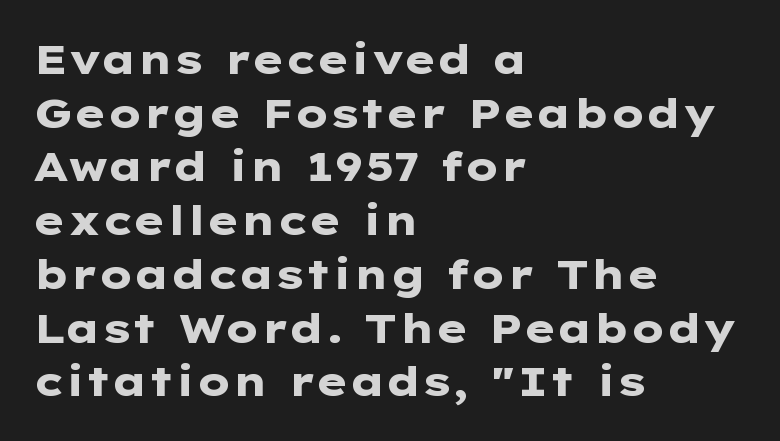
Q: Is the text bold? A: Yes.
Q: Is the text italic (slanted)? A: No, it is upright.
Q: Is the typeface a serif or a sans-serif typeface? A: Sans-serif.
Q: Is the text underlined? A: No.
Q: How is the paragraph aligned? A: Left-aligned.
Q: Is the spacing between letters normal or unusually wide? A: Normal.
Q: Is the spacing between lines tight, normal or loose? A: Normal.
Q: Width (condensed, normal, or wide)? A: Wide.
Q: Stroke contrast? A: Low.
Q: x-height? A: Medium.
Q: Monospaced? A: No.
